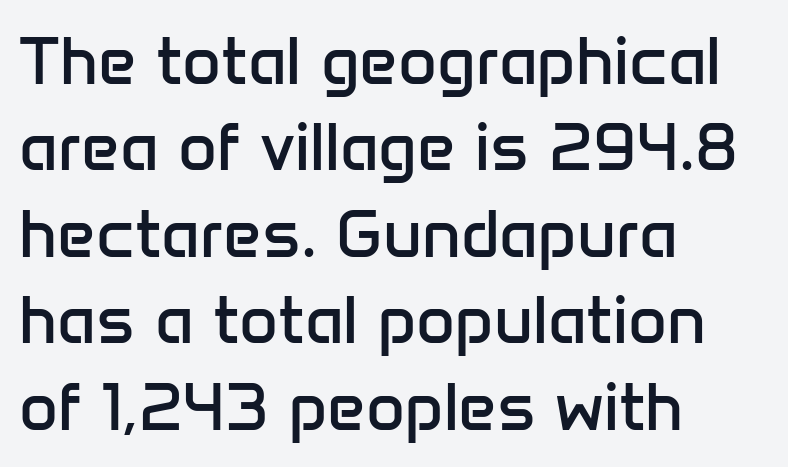
{"serif": "no", "italic": "no", "bold": "no", "weight": "regular", "width": "normal", "stroke_contrast": "low", "x_height": "medium", "monospaced": "no", "underline": "no", "align": "left", "line_spacing": "normal", "line_spacing_ratio": 1.29, "letter_spacing": "normal", "letter_spacing_em": 0.0, "glyph_px": 67}
